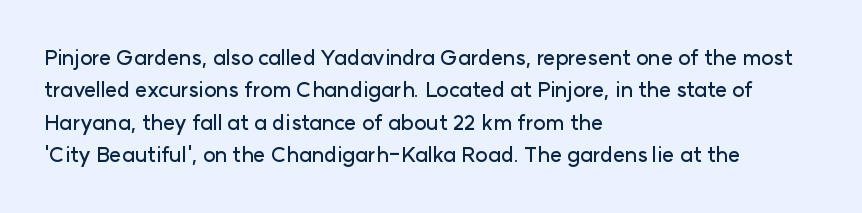
The image shows 21 px text type, upright; set left-aligned, normal line spacing (1.54x), normal letter spacing, not underlined.
